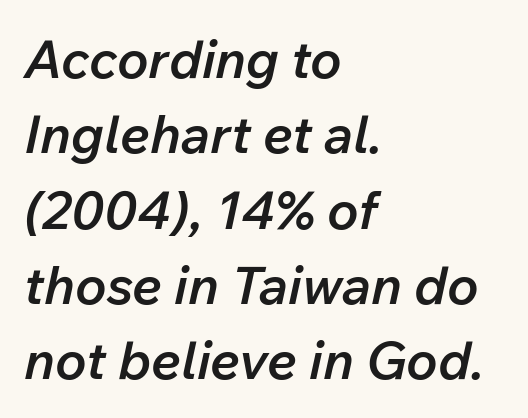
Q: Is the text bold? A: Semi-bold.
Q: Is the text italic (slanted)? A: Yes, it leans right by about 12 degrees.
Q: Is the text underlined? A: No.
Q: How is the paragraph aligned? A: Left-aligned.
Q: Is the spacing between letters normal or unusually wide? A: Normal.
Q: Is the spacing between lines tight, normal or loose? A: Normal.
Q: Width (condensed, normal, or wide)? A: Normal.
Q: Stroke contrast? A: Low.
Q: x-height? A: Medium.
Q: Monospaced? A: No.
